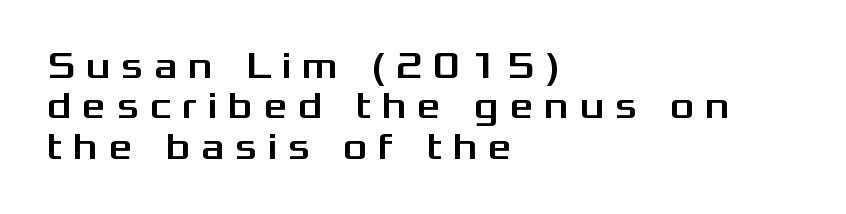
The image shows 38 px wide sans-serif type, upright; set left-aligned, tight line spacing (1.06x), unusually wide letter spacing (+0.27 em), not underlined; medium stroke contrast and a medium x-height.
